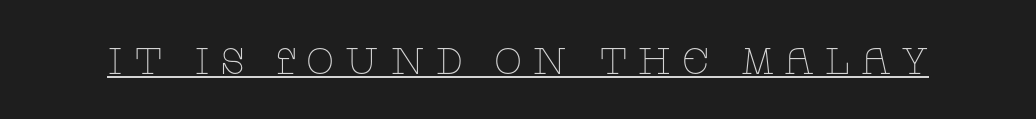
Someone cranked the tracking dial way up on this one. Vertical stems look standard width or narrower in stroke. To sum up the face: it has serifs. The face used here appears with an underline applied. Italic: no, the glyphs are upright roman.
